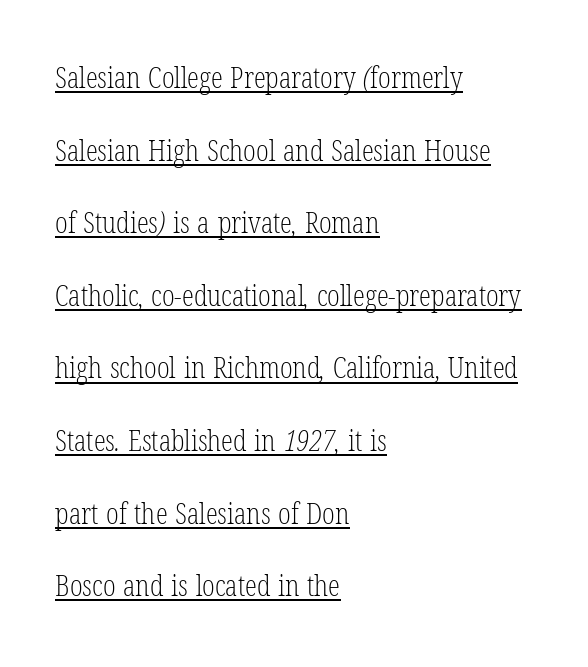
The image shows 30 px light, condensed serif type; set left-aligned, loose line spacing (2.42x), normal letter spacing, underlined; low stroke contrast and a medium x-height.
